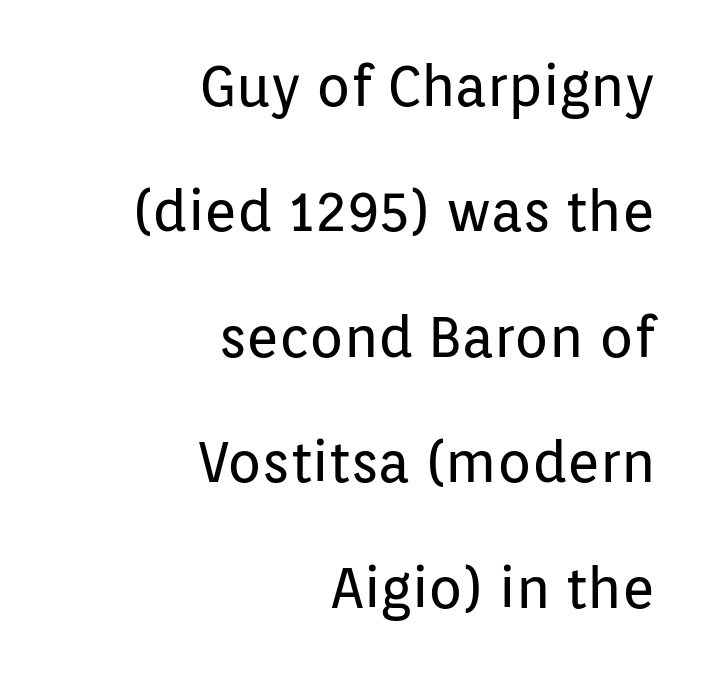
Q: Is the text bold? A: No.
Q: Is the text italic (slanted)? A: No, it is upright.
Q: Is the typeface a serif or a sans-serif typeface? A: Sans-serif.
Q: Is the text underlined? A: No.
Q: How is the paragraph aligned? A: Right-aligned.
Q: Is the spacing between letters normal or unusually wide? A: Normal.
Q: Is the spacing between lines tight, normal or loose? A: Loose.
Q: Width (condensed, normal, or wide)? A: Normal.
Q: Stroke contrast? A: Low.
Q: x-height? A: Medium.
Q: Monospaced? A: No.
